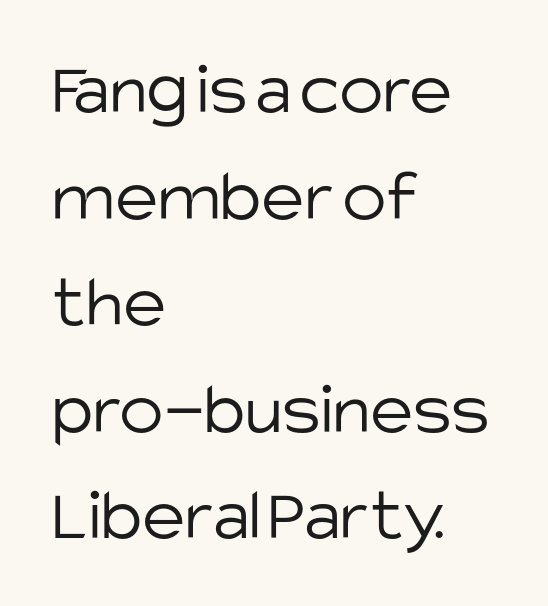
{"serif": "no", "italic": "no", "bold": "no", "weight": "light", "width": "normal", "stroke_contrast": "low", "x_height": "large", "monospaced": "no", "underline": "no", "align": "left", "line_spacing": "normal", "line_spacing_ratio": 1.44, "letter_spacing": "normal", "letter_spacing_em": 0.0, "glyph_px": 74}
